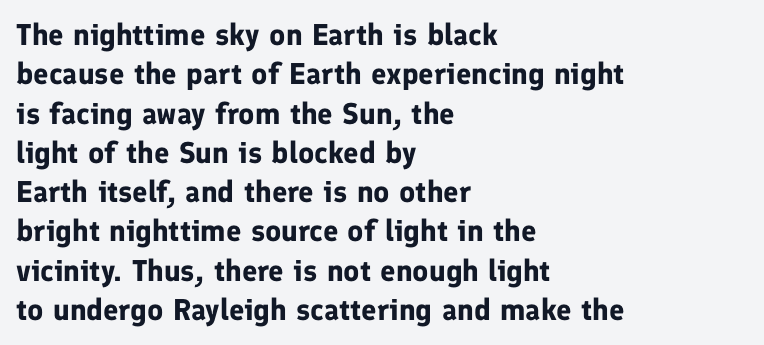
You can tell it's not italic because the verticals are truly vertical. Is this a fixed-width face? No — the glyphs have proportional, varying widths. The space between consecutive lines is moderate. Decoration check: the copy has no underline.
